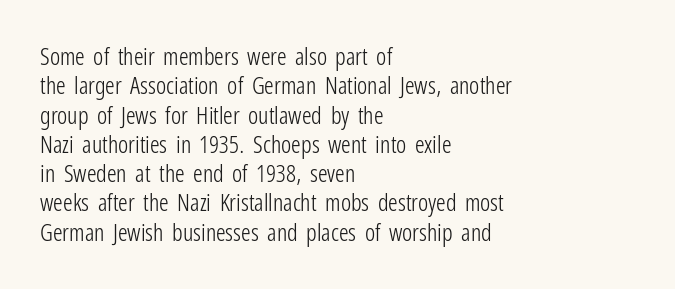
The image shows 24 px text type, upright; set left-aligned, line spacing 1.22x, normal letter spacing, not underlined.
